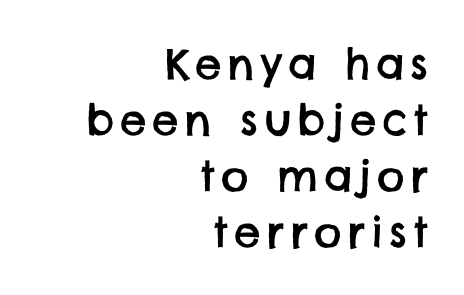
The image shows 42 px sans-serif type; set right-aligned, normal line spacing (1.33x), not underlined; low stroke contrast and a large x-height.
